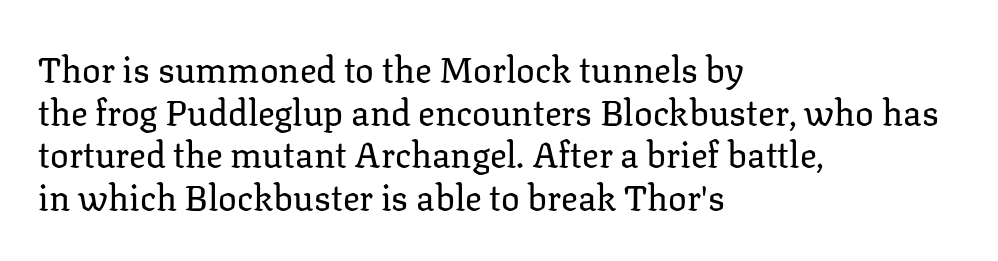
Q: Is the text bold? A: No.
Q: Is the text italic (slanted)? A: No, it is upright.
Q: Is the typeface a serif or a sans-serif typeface? A: Serif.
Q: Is the text underlined? A: No.
Q: How is the paragraph aligned? A: Left-aligned.
Q: Is the spacing between letters normal or unusually wide? A: Normal.
Q: Width (condensed, normal, or wide)? A: Normal.
Q: Stroke contrast? A: Low.
Q: x-height? A: Medium.
Q: Monospaced? A: No.
